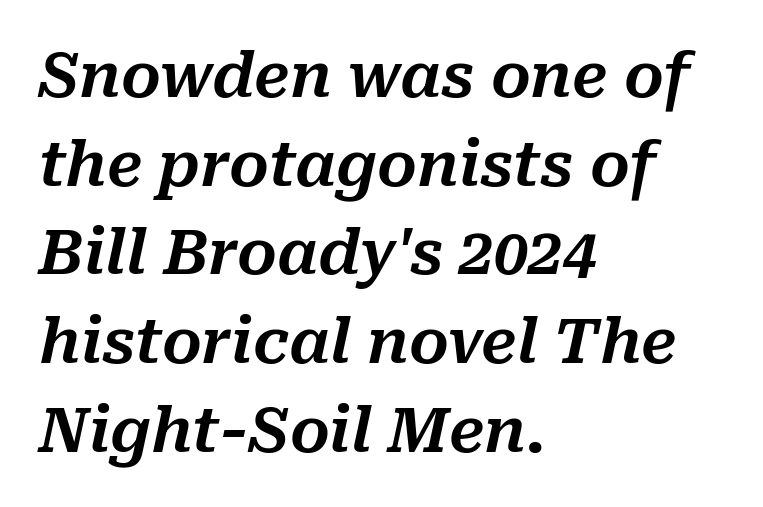
Q: Is the text italic (slanted)? A: Yes, it leans right by about 10 degrees.
Q: Is the text underlined? A: No.
Q: How is the paragraph aligned? A: Left-aligned.
Q: Is the spacing between letters normal or unusually wide? A: Normal.
Q: Is the spacing between lines tight, normal or loose? A: Normal.
Q: Width (condensed, normal, or wide)? A: Normal.
Q: Stroke contrast? A: Medium.
Q: x-height? A: Medium.
Q: Monospaced? A: No.
